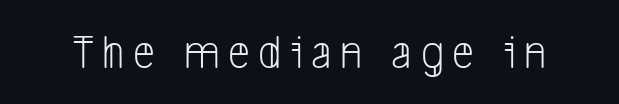
Spacing verdict: proportional, widths tailored to each character. The foot of each line stays bare and open. Caption: face not bold, strokes unweighted. This sample uses a sans-serif face.
